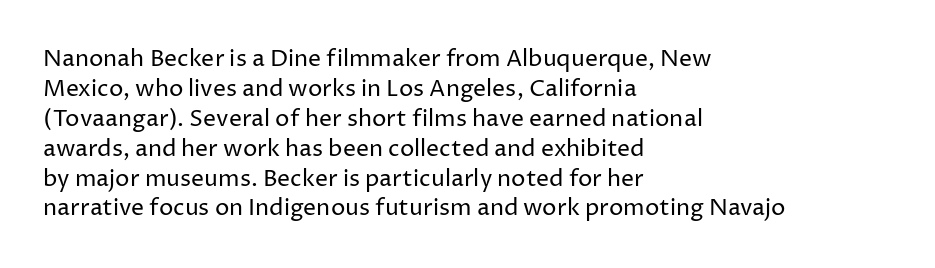
Q: Is the text bold? A: No.
Q: Is the text italic (slanted)? A: No, it is upright.
Q: Is the text underlined? A: No.
Q: How is the paragraph aligned? A: Left-aligned.
Q: Is the spacing between letters normal or unusually wide? A: Normal.
Q: Is the spacing between lines tight, normal or loose? A: Normal.
